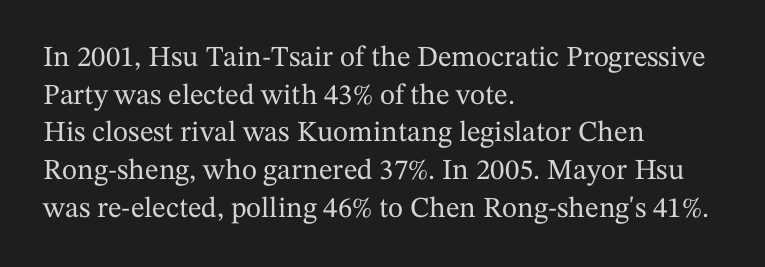
Q: Is the text italic (slanted)? A: No, it is upright.
Q: Is the typeface a serif or a sans-serif typeface? A: Serif.
Q: Is the text underlined? A: No.
Q: How is the paragraph aligned? A: Left-aligned.
Q: Is the spacing between letters normal or unusually wide? A: Normal.
Q: Is the spacing between lines tight, normal or loose? A: Normal.
Q: Width (condensed, normal, or wide)? A: Normal.
Q: Stroke contrast? A: Medium.
Q: x-height? A: Medium.
Q: Monospaced? A: No.
